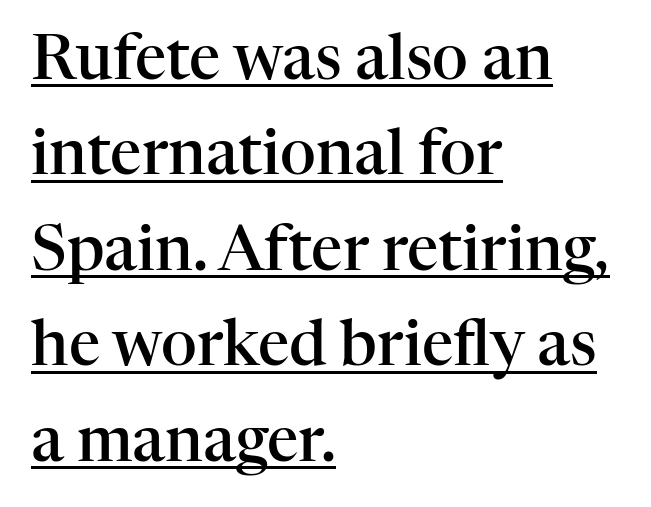
The image shows 62 px semibold serif type, upright; set left-aligned, normal line spacing (1.54x), normal letter spacing, underlined; high stroke contrast and a medium x-height.
